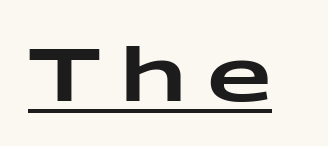
The image shows 75 px wide sans-serif type, upright; set unusually wide letter spacing (+0.26 em), underlined; low stroke contrast and a medium x-height.
